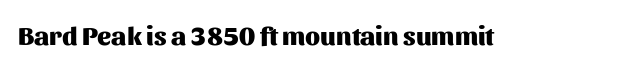
Q: Is the text bold? A: Yes.
Q: Is the text italic (slanted)? A: No, it is upright.
Q: Is the text underlined? A: No.
Q: Is the spacing between letters normal or unusually wide? A: Normal.
